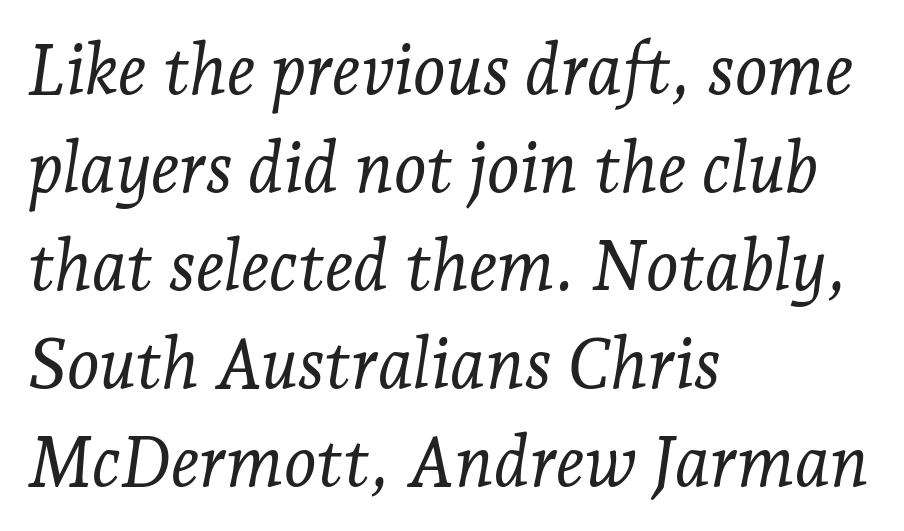
Q: Is the text bold? A: No.
Q: Is the text italic (slanted)? A: Yes, it leans right by about 7 degrees.
Q: Is the typeface a serif or a sans-serif typeface? A: Serif.
Q: Is the text underlined? A: No.
Q: How is the paragraph aligned? A: Left-aligned.
Q: Is the spacing between letters normal or unusually wide? A: Normal.
Q: Is the spacing between lines tight, normal or loose? A: Normal.
Q: Width (condensed, normal, or wide)? A: Normal.
Q: Stroke contrast? A: Low.
Q: x-height? A: Medium.
Q: Monospaced? A: No.
